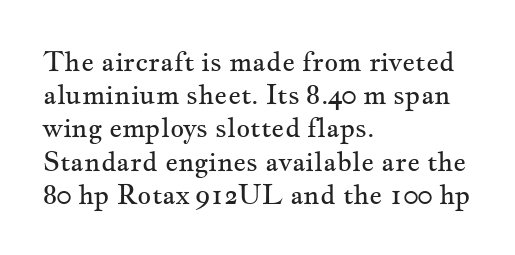
The image shows 27 px text type, upright; set left-aligned, line spacing 1.23x, normal letter spacing, not underlined.
